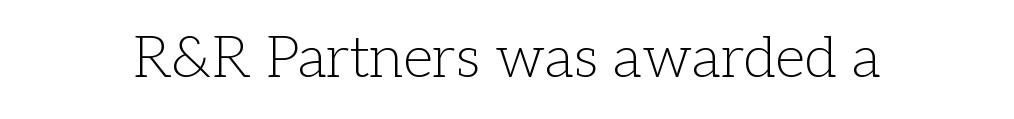
{"serif": "yes", "italic": "no", "bold": "no", "weight": "light", "width": "normal", "stroke_contrast": "low", "x_height": "medium", "monospaced": "no", "underline": "no", "letter_spacing": "normal", "letter_spacing_em": 0.0, "glyph_px": 58}
